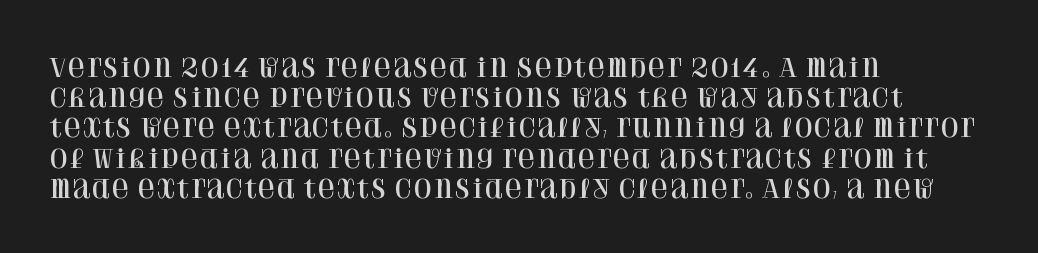
Q: Is the text italic (slanted)? A: No, it is upright.
Q: Is the text underlined? A: No.
Q: How is the paragraph aligned? A: Left-aligned.
Q: Is the spacing between letters normal or unusually wide? A: Normal.
Q: Is the spacing between lines tight, normal or loose? A: Normal.
